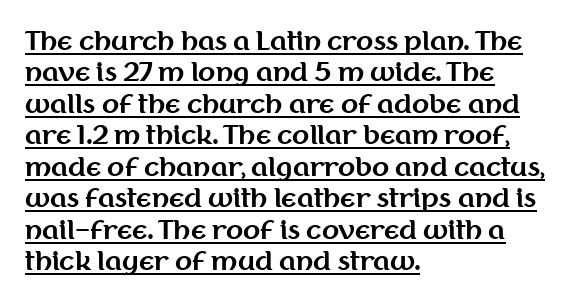
The passage shown is emphatically bold. Check the space under the baseline: a stroke is drawn there. One-word summary of the alignment: left. The type sits square on the baseline with zero lean.
